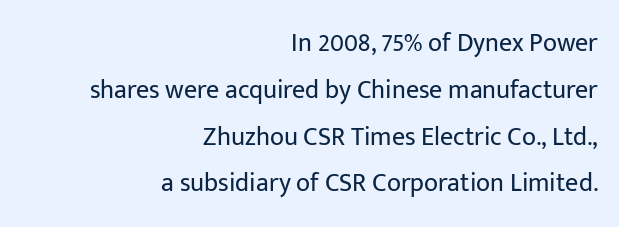
Bold? No — there's no thickening of the strokes. A clean baseline with only descenders dipping below it. Characters follow at the spacing the type designer built in. Caption: multi-line text, flush right, ragged left. Is there any slant? The stems are plumb.
